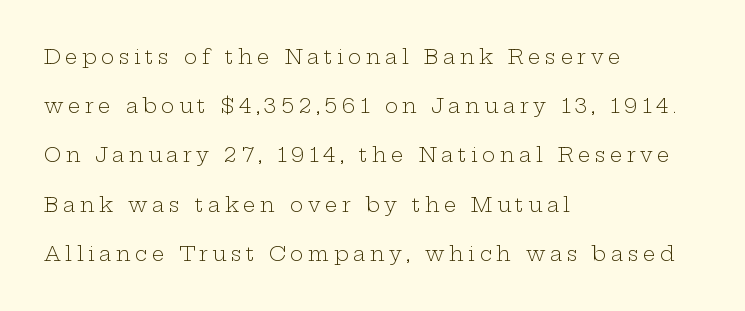
The image shows 20 px text type, upright; set left-aligned, loose line spacing (2.46x), unusually wide letter spacing (+0.22 em), not underlined.
